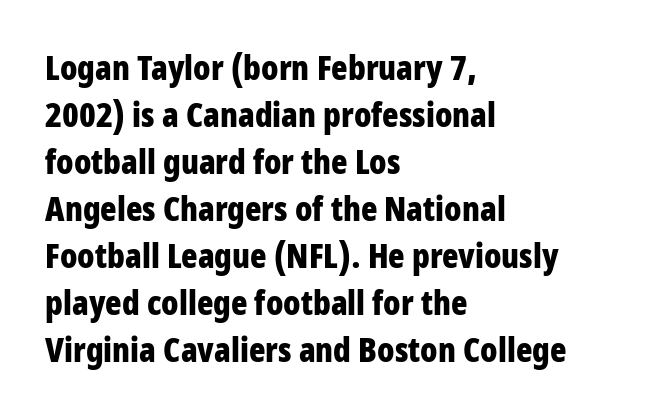
{"serif": "no", "italic": "no", "bold": "yes", "weight": "bold", "width": "condensed", "stroke_contrast": "low", "x_height": "large", "monospaced": "no", "underline": "no", "align": "left", "line_spacing": "normal", "line_spacing_ratio": 1.38, "letter_spacing": "normal", "letter_spacing_em": 0.0, "glyph_px": 34}
